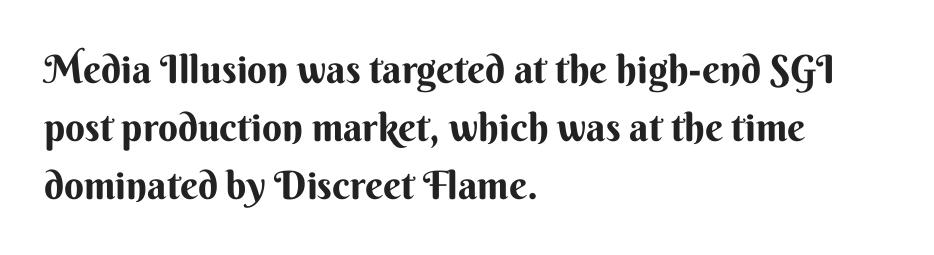
Q: Is the text bold? A: Yes.
Q: Is the text italic (slanted)? A: No, it is upright.
Q: Is the typeface a serif or a sans-serif typeface? A: Sans-serif.
Q: Is the text underlined? A: No.
Q: How is the paragraph aligned? A: Left-aligned.
Q: Is the spacing between letters normal or unusually wide? A: Normal.
Q: Is the spacing between lines tight, normal or loose? A: Normal.
Q: Width (condensed, normal, or wide)? A: Normal.
Q: Stroke contrast? A: Medium.
Q: x-height? A: Small.
Q: Monospaced? A: No.
